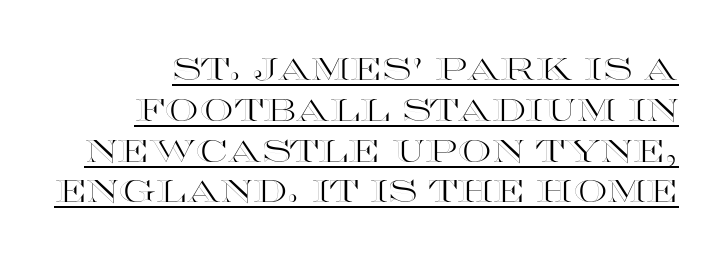
This rendering leaves character spacing at its baseline value. A continuous stroke trails under the words, as in a hyperlink. Compared with typical paragraphs, the rows here are spaced about the same. You could not count columns in this text — the font is proportionally spaced. This is roman type, the default non-slanted kind.
